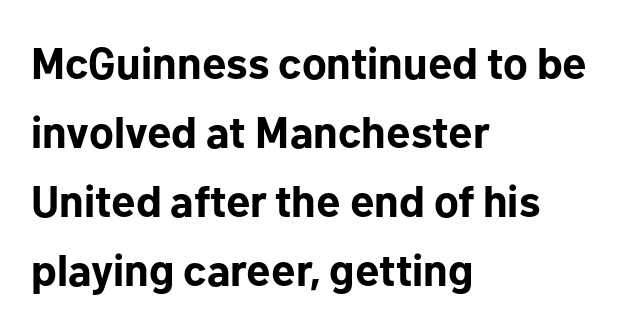
Q: Is the text bold? A: Yes.
Q: Is the text italic (slanted)? A: No, it is upright.
Q: Is the typeface a serif or a sans-serif typeface? A: Sans-serif.
Q: Is the text underlined? A: No.
Q: How is the paragraph aligned? A: Left-aligned.
Q: Is the spacing between letters normal or unusually wide? A: Normal.
Q: Is the spacing between lines tight, normal or loose? A: Normal.
Q: Width (condensed, normal, or wide)? A: Normal.
Q: Stroke contrast? A: Low.
Q: x-height? A: Medium.
Q: Monospaced? A: No.
